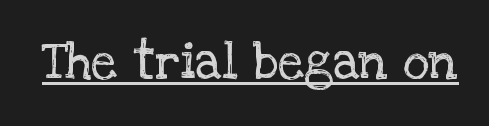
The face used here appears with an underline applied. This sample uses plain, unmodified letter spacing. When letters stand straight like this, we call the style roman or upright. The passage shown is typeset with a serif family. Stems here are at most as thick as an everyday book face. Looks like regular typesetting: each glyph gets only the width it needs.
